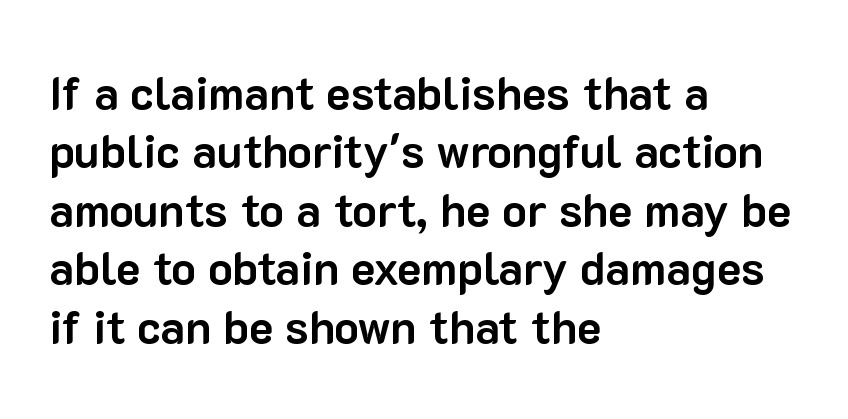
The image shows 46 px bold sans-serif type, upright; set left-aligned, normal line spacing (1.27x), normal letter spacing, not underlined; low stroke contrast and a medium x-height.
